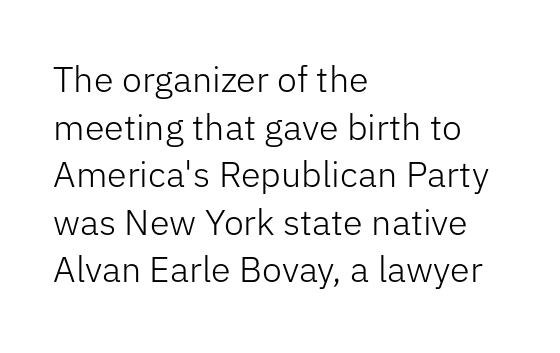
Stroke terminals: plain, sans-serif. A typesetter would call this proportional, since set widths differ per character. Nothing unusual about the tracking: characters are spaced as the font intends. The passage shown is not underscored anywhere. Each stroke keeps to a modest, everyday thickness or less.
